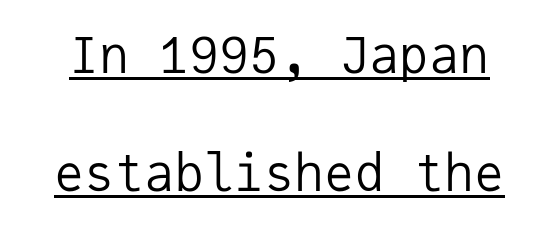
Does extra space separate the letters? No, they use regular spacing. This sample uses an upright cut, with every glyph sitting square on the baseline. Compared with typical paragraphs, the rows here are farther apart. The strokes are not fattened; the text isn't bold. Notice how a bar underscores the lettering throughout. Here the designer chose a console-style face with uniform glyph widths.
